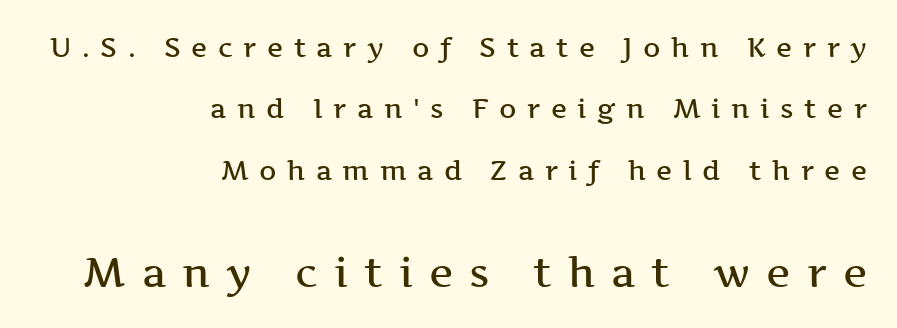
The image shows 41 px semibold, wide serif type, upright; set right-aligned, loose line spacing (2.27x), unusually wide letter spacing (+0.39 em), not underlined; the second (bottom) block is 1.52x larger; medium stroke contrast and a medium x-height.
